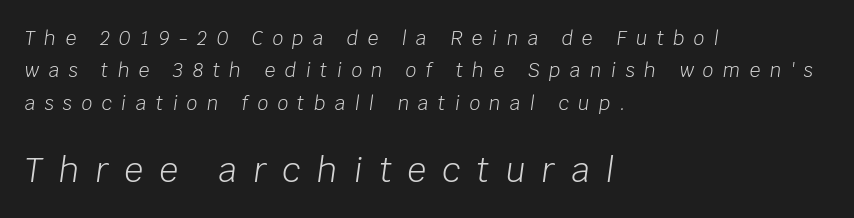
{"italic": "yes", "lean": "right", "slant_degrees": 8, "bold": "no", "weight": "light", "width": "normal", "stroke_contrast": "low", "x_height": "large", "monospaced": "no", "underline": "no", "align": "left", "line_spacing": "normal", "line_spacing_ratio": 1.7, "letter_spacing": "wide", "letter_spacing_em": 0.49, "larger_block": "second", "size_ratio": 1.74, "glyph_px": 33}
